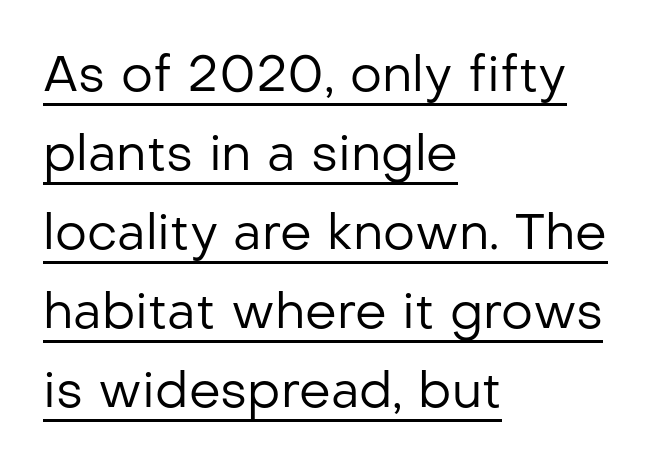
The image shows 50 px regular-weight sans-serif type, upright; set left-aligned, normal line spacing (1.58x), normal letter spacing, underlined; low stroke contrast and a medium x-height.
